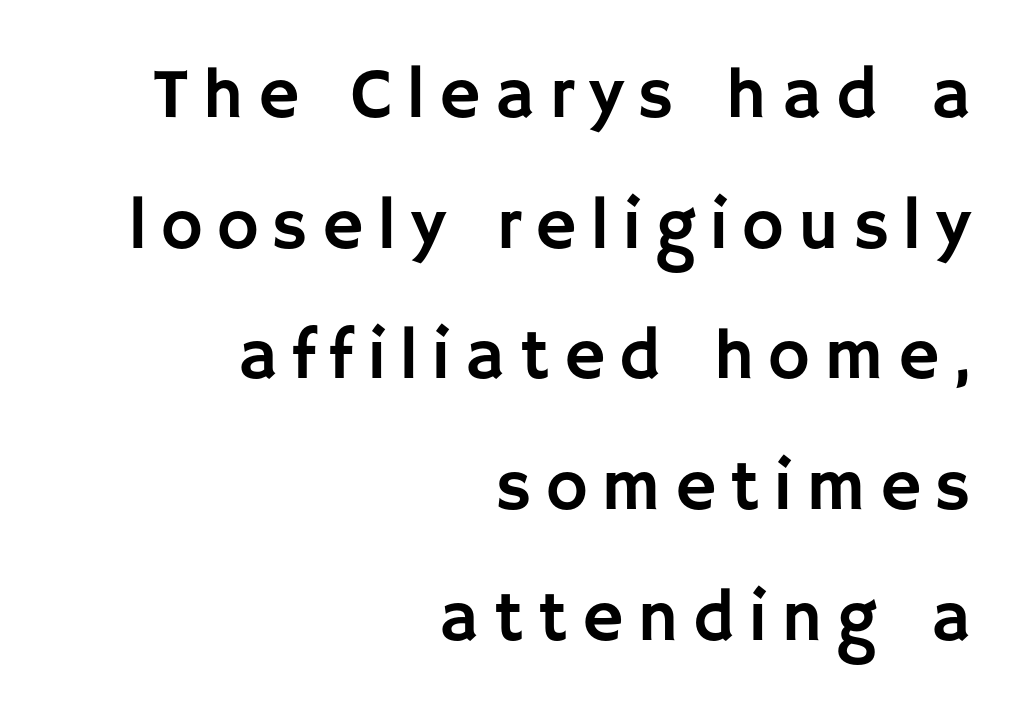
The image shows 71 px sans-serif type, upright; set right-aligned, line spacing 1.84x, unusually wide letter spacing (+0.2 em), not underlined; low stroke contrast and a large x-height.
